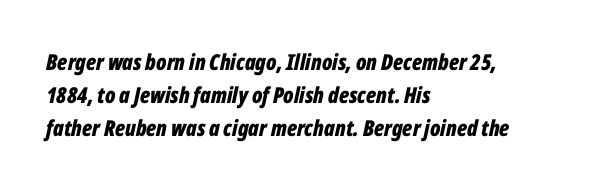
The strokes are fattened all the way to bold. The gap between lines stays unmarked. The text carries the slant typical of an italic or oblique font. The passage shown has conventional tracking throughout. The text block is weighted toward the left margin, trailing off unevenly rightward.
